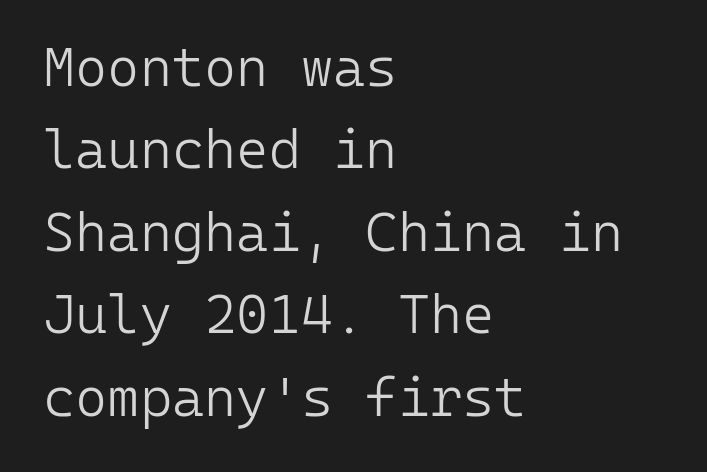
The image shows 55 px light sans-serif type, upright, monospaced; set left-aligned, normal line spacing (1.5x), normal letter spacing, not underlined; low stroke contrast and a medium x-height.
